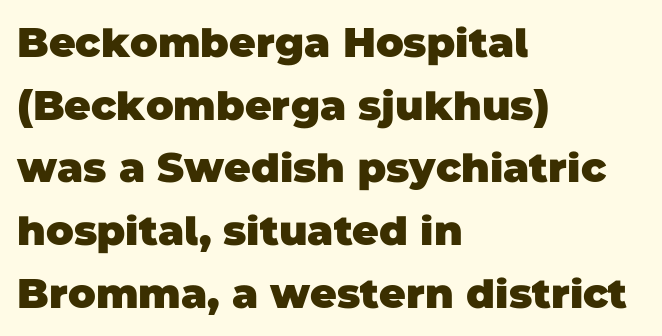
Serif or sans? Sans — the stroke terminals are bare. Each letter keeps its own natural width here, so spacing adapts to shape. The block of text has a typical density, with ordinary space between rows. Heft: maximum for text — a bold. The letterforms sit shoulder to shoulder at normal distance.
